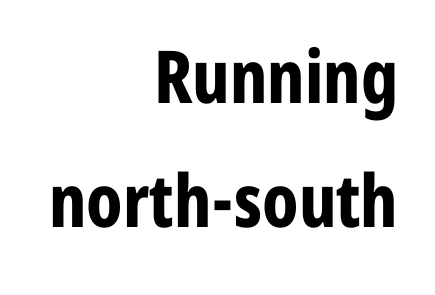
The leading is moderate, giving the passage an even texture. Is the letter spacing exaggerated? No — it looks like the ordinary default. One-word summary of the alignment: right. The passage shown is not underscored anywhere. The rendering uses a bold face; every stroke is thick and dark.
